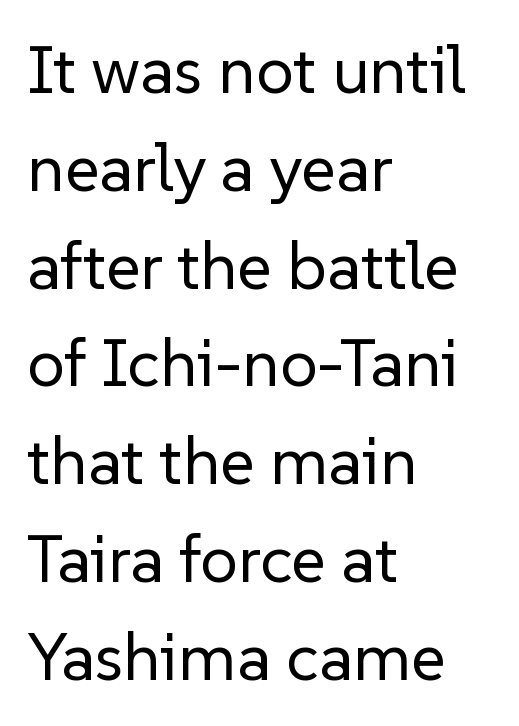
{"serif": "no", "italic": "no", "bold": "no", "weight": "regular", "width": "normal", "stroke_contrast": "low", "x_height": "medium", "monospaced": "no", "underline": "no", "align": "left", "line_spacing": "normal", "line_spacing_ratio": 1.46, "letter_spacing": "normal", "letter_spacing_em": 0.0, "glyph_px": 67}
